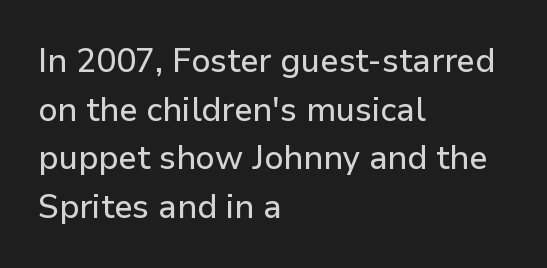
Q: Is the text italic (slanted)? A: No, it is upright.
Q: Is the typeface a serif or a sans-serif typeface? A: Sans-serif.
Q: Is the text underlined? A: No.
Q: How is the paragraph aligned? A: Left-aligned.
Q: Is the spacing between letters normal or unusually wide? A: Normal.
Q: Is the spacing between lines tight, normal or loose? A: Normal.
Q: Width (condensed, normal, or wide)? A: Normal.
Q: Stroke contrast? A: Low.
Q: x-height? A: Medium.
Q: Monospaced? A: No.
